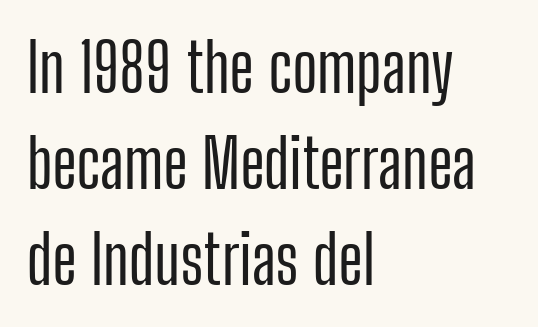
The image shows 67 px condensed sans-serif type, upright; set left-aligned, normal line spacing (1.43x), normal letter spacing, not underlined; low stroke contrast and a medium x-height.
